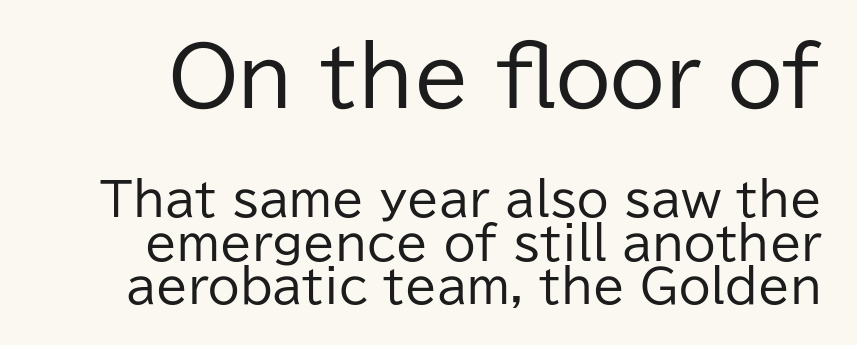
Q: Is the text bold? A: No.
Q: Is the text italic (slanted)? A: No, it is upright.
Q: Is the typeface a serif or a sans-serif typeface? A: Sans-serif.
Q: Is the text underlined? A: No.
Q: Is the spacing between letters normal or unusually wide? A: Normal.
Q: Is the spacing between lines tight, normal or loose? A: Tight.
Q: Which block of text is set in a larger size, the first (top) or the second (bottom)? A: The first (top) one.
Q: Width (condensed, normal, or wide)? A: Normal.
Q: Stroke contrast? A: Low.
Q: x-height? A: Medium.
Q: Monospaced? A: No.
